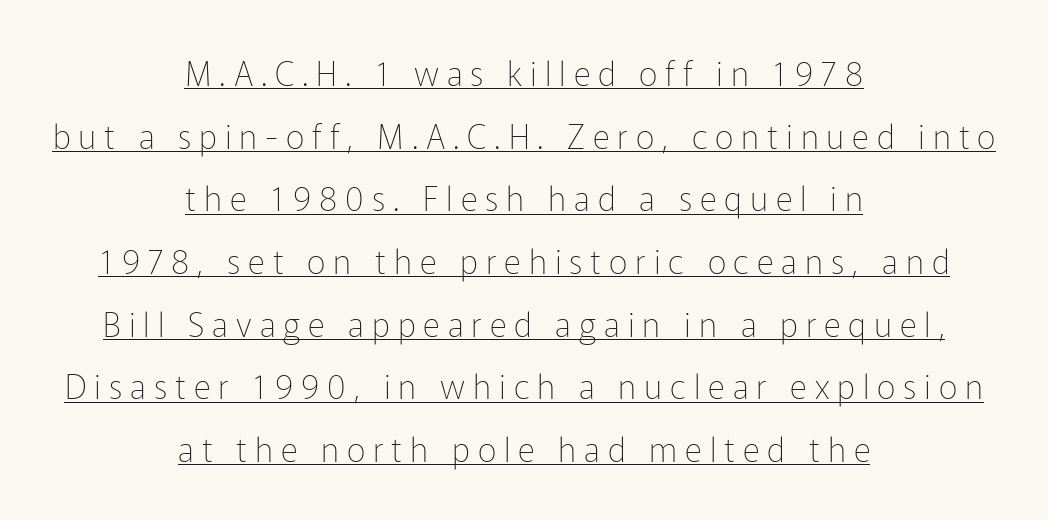
The image shows 33 px thin sans-serif type, upright; set centered, loose line spacing (1.9x), unusually wide letter spacing (+0.24 em), underlined; low stroke contrast and a medium x-height.
